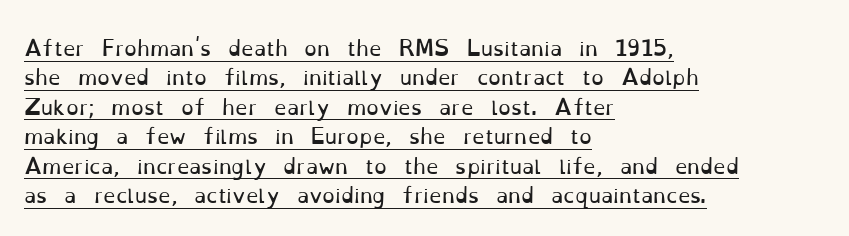
The font sits on the lighter half of the weight spectrum, regular included. Standard letterfit; no display-style spreading of the glyphs. A baseline rule has been typeset under these characters. Tall strokes in this sample are plumb rather than angled.
